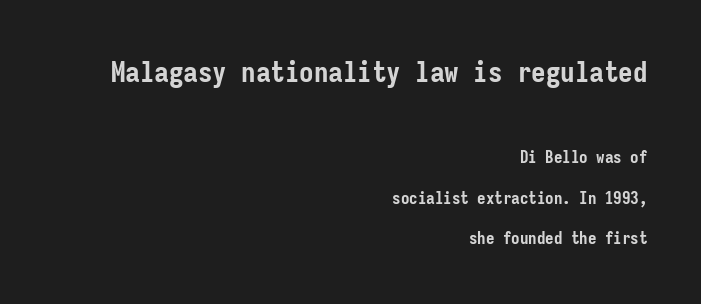
{"serif": "no", "italic": "no", "bold": "yes", "weight": "semibold", "width": "condensed", "stroke_contrast": "low", "x_height": "medium", "monospaced": "yes", "underline": "no", "align": "right", "line_spacing": "loose", "line_spacing_ratio": 2.38, "letter_spacing": "normal", "letter_spacing_em": 0.0, "larger_block": "first", "size_ratio": 1.71, "glyph_px": 29}
